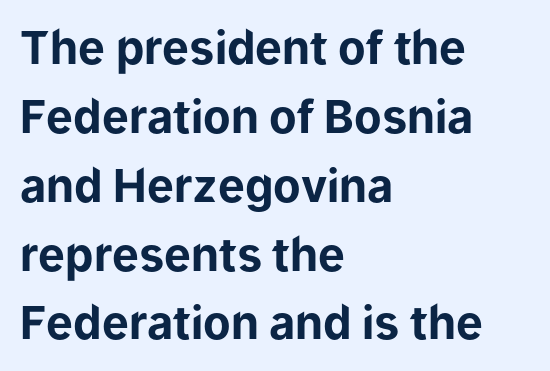
This sample uses plain, unmodified letter spacing. I'd describe the lettering as bold — thick and assertive. Examine the stroke ends and you'll find no serifs. Ascenders rise straight up at ninety degrees. One glance says typical: line gaps are just what's usual. Clear beneath every line of the passage.
